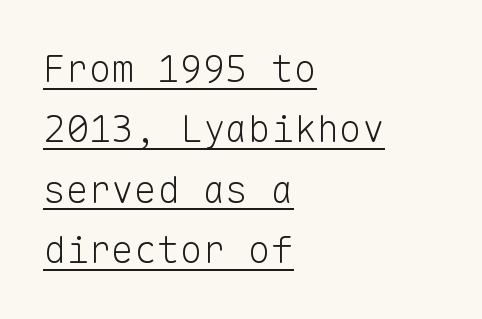
Nope, not italic — everything's standing straight. Spacing verdict: monospaced, one width for all characters. Look at the bottom of the vertical strokes: they stop flat, with no serifs. Vertical stems look standard width or narrower in stroke. Leftover space on each line is placed entirely after the last word.
